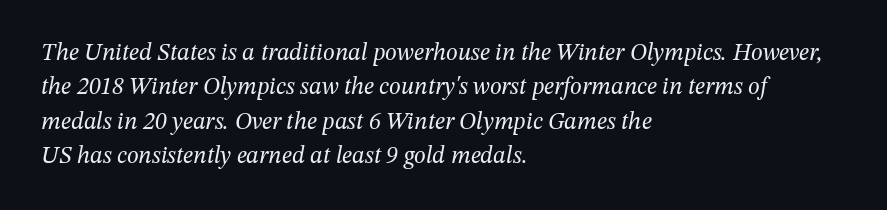
{"italic": "yes", "lean": "right", "slant_degrees": 12, "bold": "no", "underline": "no", "align": "left", "line_spacing": "normal", "line_spacing_ratio": 1.43, "letter_spacing": "normal", "letter_spacing_em": 0.0, "glyph_px": 24}
